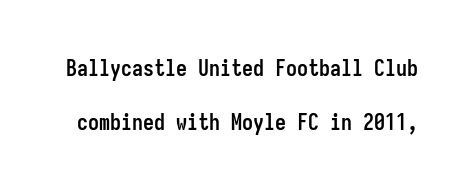
The image shows 22 px bold type, upright; set loose line spacing (2.44x), normal letter spacing, not underlined.
